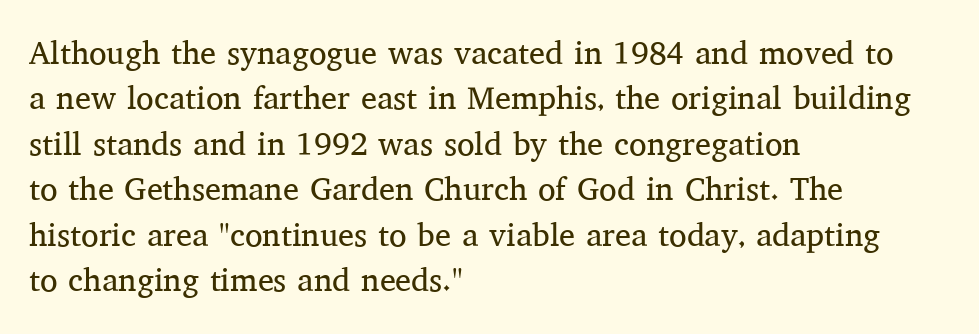
{"serif": "yes", "italic": "no", "bold": "no", "weight": "regular", "width": "normal", "stroke_contrast": "medium", "x_height": "medium", "monospaced": "no", "underline": "no", "align": "left", "line_spacing": "normal", "line_spacing_ratio": 1.42, "letter_spacing": "normal", "letter_spacing_em": 0.0, "glyph_px": 32}
